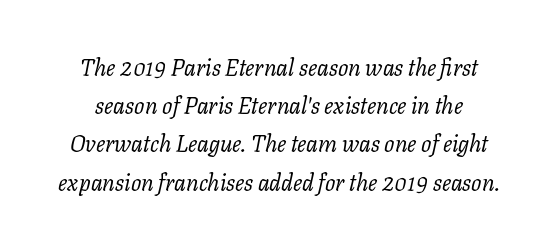
The image shows 23 px text type, italic (leaning right); set normal line spacing (1.66x), normal letter spacing, not underlined.
